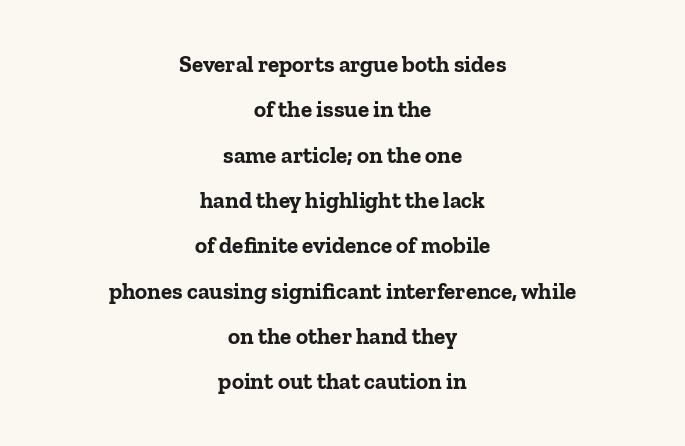
The foot of each line stays bare and open. The rendering keeps characters at their native spacing. The specimen reads as upright at a glance. Thick stems and heavy bowls — unmistakably bold. Visually the block forms a symmetrical silhouette, jagged on both flanks. Airy leading.
